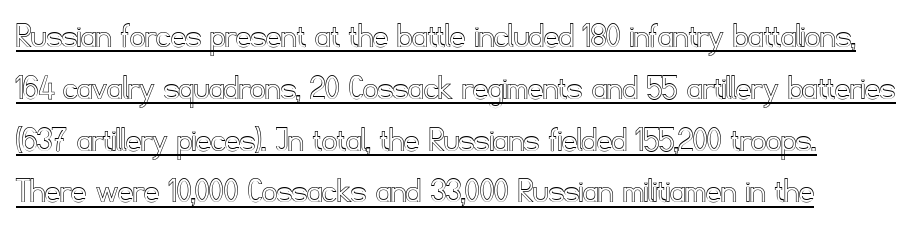
Unlike italic type, these characters show no tilt at all. Students, observe the line beneath the letters — that is underlining. These lines sit exactly where default settings would place them. How are the letters spaced? Ordinarily, with no added tracking.
